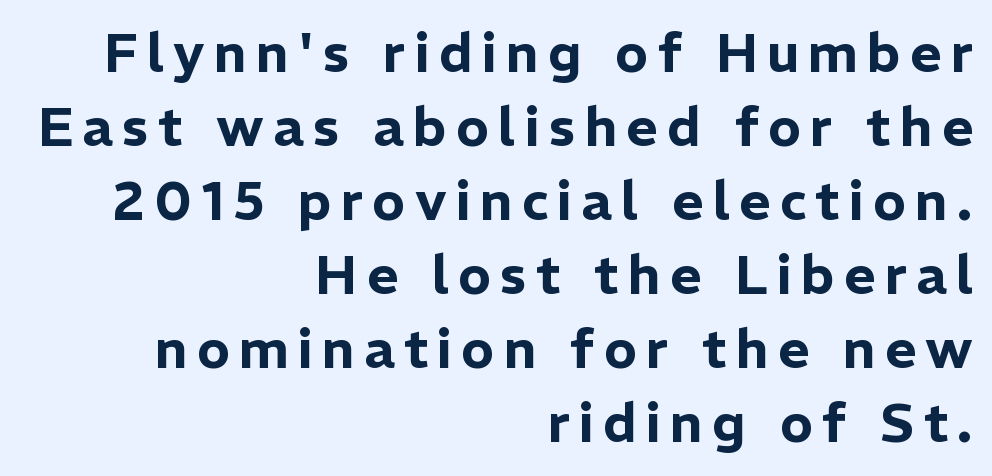
Q: Is the text italic (slanted)? A: No, it is upright.
Q: Is the typeface a serif or a sans-serif typeface? A: Sans-serif.
Q: Is the text underlined? A: No.
Q: How is the paragraph aligned? A: Right-aligned.
Q: Is the spacing between lines tight, normal or loose? A: Normal.
Q: Width (condensed, normal, or wide)? A: Normal.
Q: Stroke contrast? A: Low.
Q: x-height? A: Medium.
Q: Monospaced? A: No.
